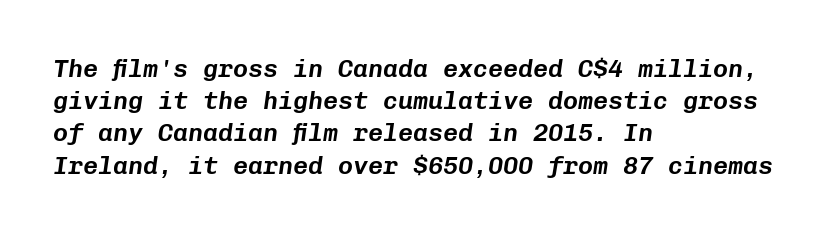
The image shows 25 px text type, italic (leaning right); set left-aligned, normal line spacing (1.29x), normal letter spacing, not underlined.
